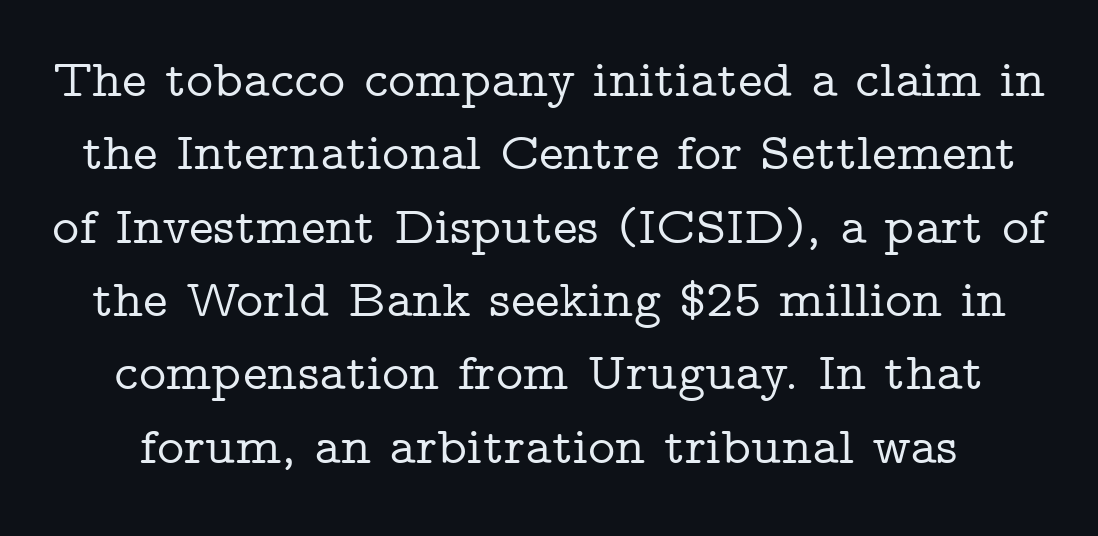
Does the type have serifs? Yes, each stem ends in a small foot. Nobody touched the tracking dial on this one. Characters remain perfectly vertical along every line. Any mark beneath the type? The region is blank. Think of a printed novel: that variable character pitch is what you see here. Whoever set this chose a conventional vertical rhythm.
